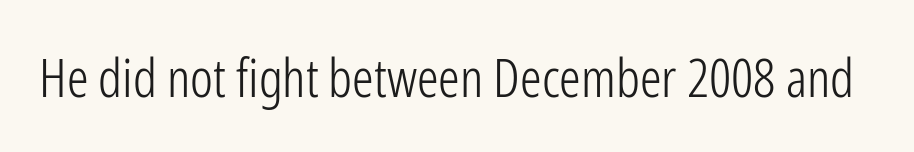
These lines are rendered in a variable-pitch font. Font category for this specimen: sans-serif. The lettering holds an erect, upright posture throughout. The zone under the glyphs is completely vacant. Letter spacing: default. Is this a heavy cut? Hardly; it is regular or lighter.
